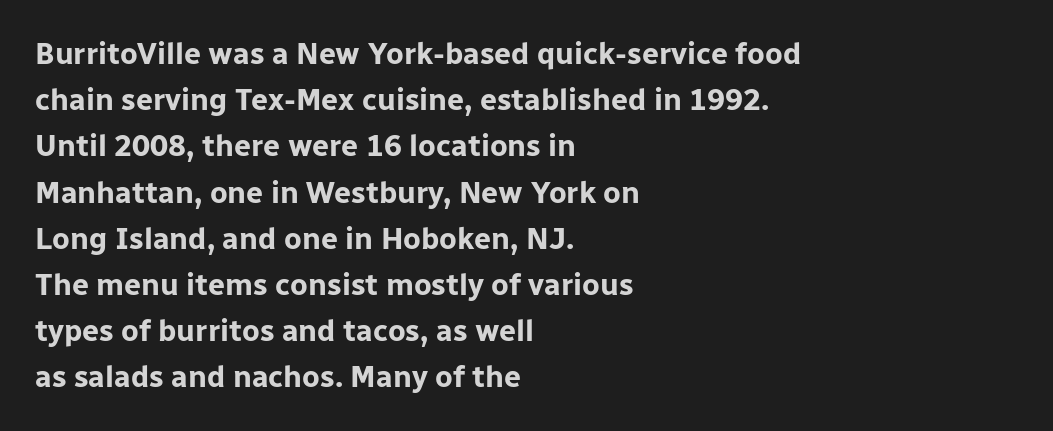
{"serif": "no", "italic": "no", "bold": "yes", "weight": "bold", "width": "normal", "stroke_contrast": "low", "x_height": "medium", "monospaced": "no", "underline": "no", "align": "left", "line_spacing": "normal", "line_spacing_ratio": 1.54, "letter_spacing": "normal", "letter_spacing_em": 0.0, "glyph_px": 30}
